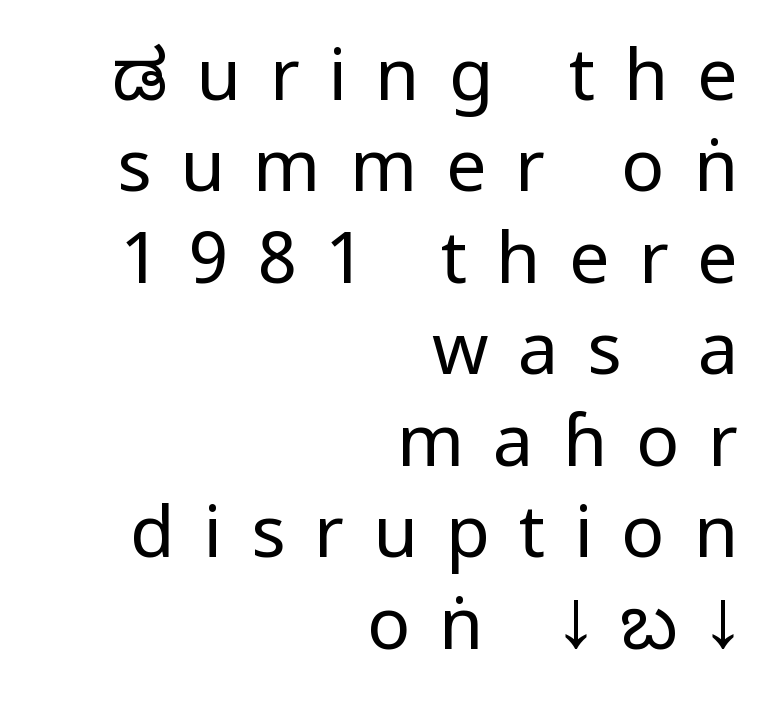
Q: Is the text bold? A: No.
Q: Is the text italic (slanted)? A: No, it is upright.
Q: Is the typeface a serif or a sans-serif typeface? A: Sans-serif.
Q: Is the text underlined? A: No.
Q: How is the paragraph aligned? A: Right-aligned.
Q: Is the spacing between letters normal or unusually wide? A: Unusually wide.
Q: Is the spacing between lines tight, normal or loose? A: Normal.
Q: Width (condensed, normal, or wide)? A: Condensed.
Q: Stroke contrast? A: Low.
Q: x-height? A: Large.
Q: Monospaced? A: No.
